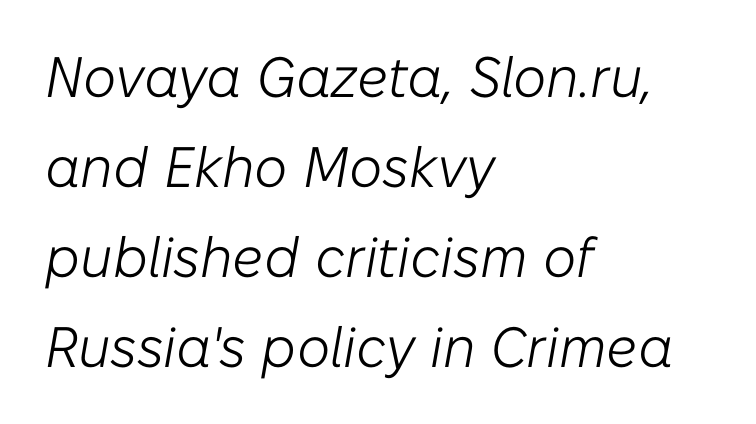
The font is comparable to plain body text, perhaps lighter. The specimen reads as italic at a glance. The words here are not underlined. A typesetter would call this proportional, since set widths differ per character. Notice how descenders clear the ascenders below comfortably — that's standard leading. If you drew a ruler down the left edge, every line would touch it.
